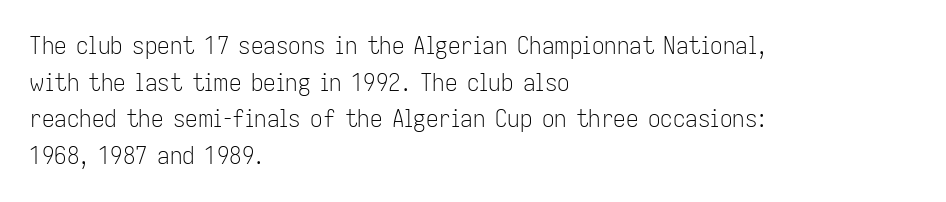
Weight: in the light-to-regular range. In CSS terms this would be text-align: left. The letters stand straight up with perfectly vertical stems. Each new line begins a customary step beneath the previous one. Characters follow at the spacing the type designer built in.
